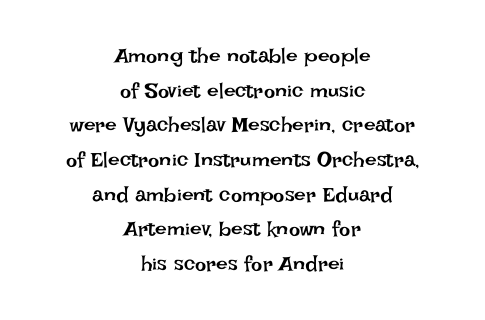
The image shows 21 px text type, upright; set centered, normal line spacing (1.65x), normal letter spacing, not underlined.
